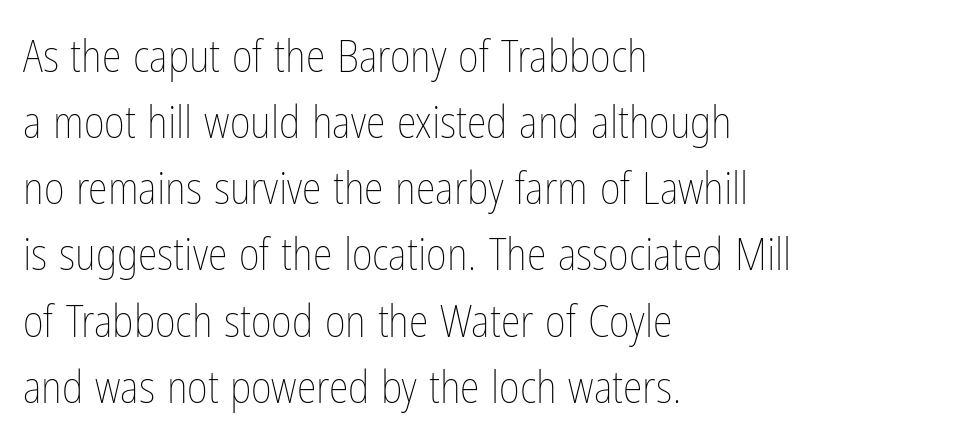
The image shows 45 px thin, condensed type, upright; set left-aligned, normal line spacing (1.47x), normal letter spacing, not underlined; low stroke contrast and a medium x-height.
